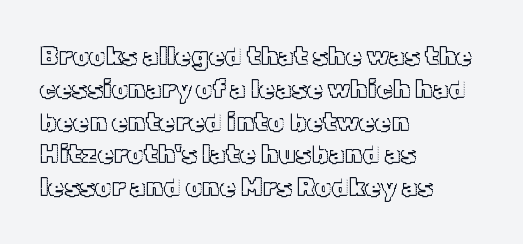
Each new line begins a customary step beneath the previous one. The passage shown is not underscored anywhere. Unlike italic type, these characters show no tilt at all. Casual observation: everything's shoved over to the left.
